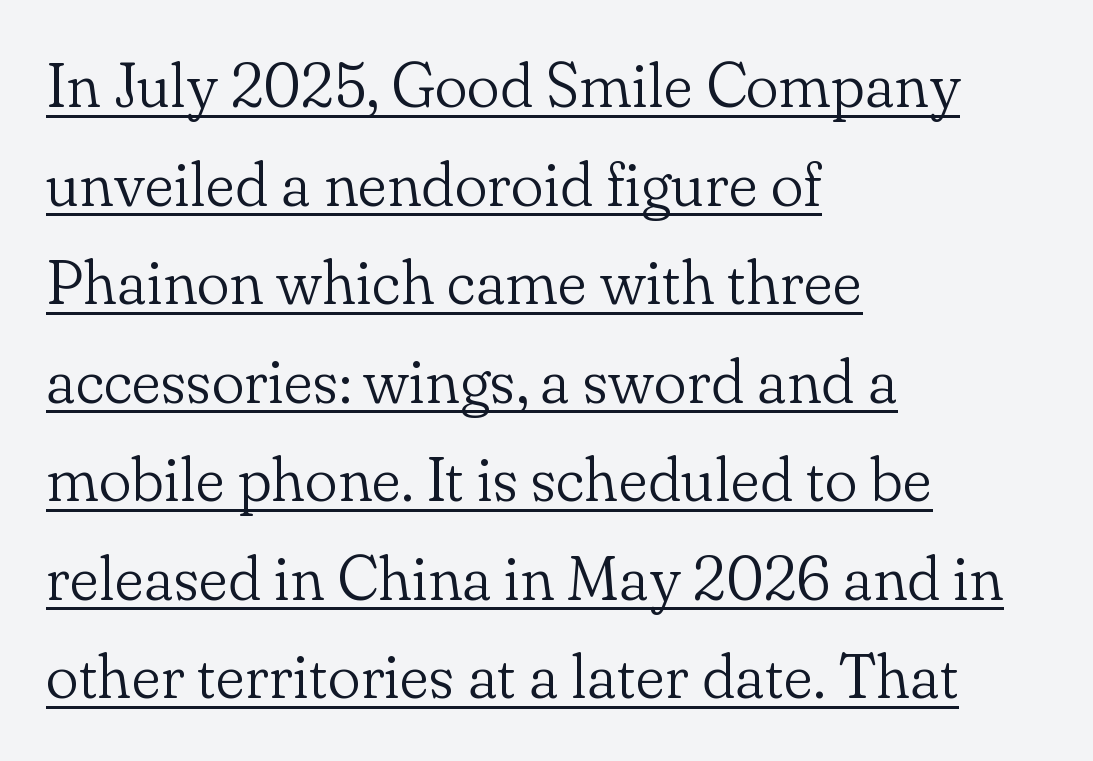
Typographically, this falls in the serif category. Here the designer chose a conventional face with non-uniform glyph widths. Casual observation: everything's shoved over to the left. Characters follow at the spacing the type designer built in. Stem width sits at or under what a default text font uses.
